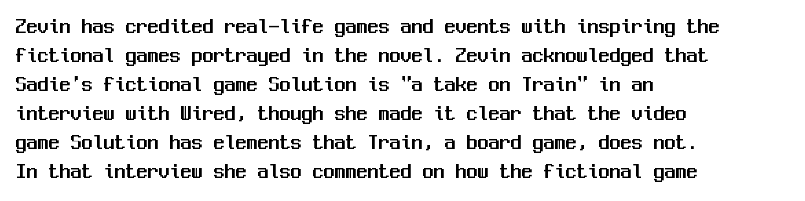
Q: Is the text italic (slanted)? A: No, it is upright.
Q: Is the text underlined? A: No.
Q: How is the paragraph aligned? A: Left-aligned.
Q: Is the spacing between letters normal or unusually wide? A: Normal.
Q: Is the spacing between lines tight, normal or loose? A: Normal.
